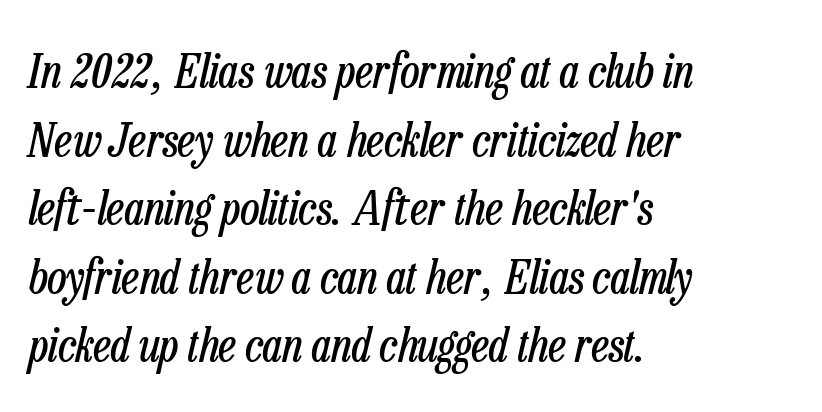
{"italic": "yes", "lean": "right", "slant_degrees": 13, "bold": "no", "weight": "regular", "width": "condensed", "stroke_contrast": "low", "x_height": "medium", "monospaced": "no", "underline": "no", "align": "left", "line_spacing": "normal", "line_spacing_ratio": 1.46, "letter_spacing": "normal", "letter_spacing_em": 0.0, "glyph_px": 47}
